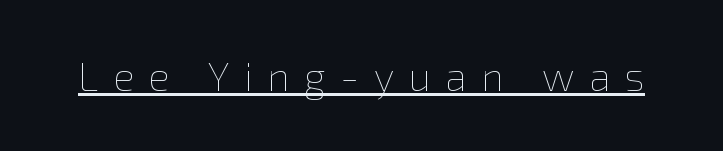
The image shows 40 px thin type, upright; set unusually wide letter spacing (+0.36 em), underlined; low stroke contrast and a medium x-height.
